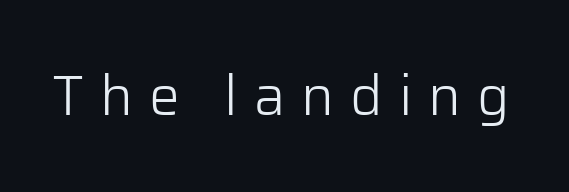
The image shows 55 px light sans-serif type, upright; set unusually wide letter spacing (+0.29 em), not underlined; low stroke contrast and a medium x-height.
